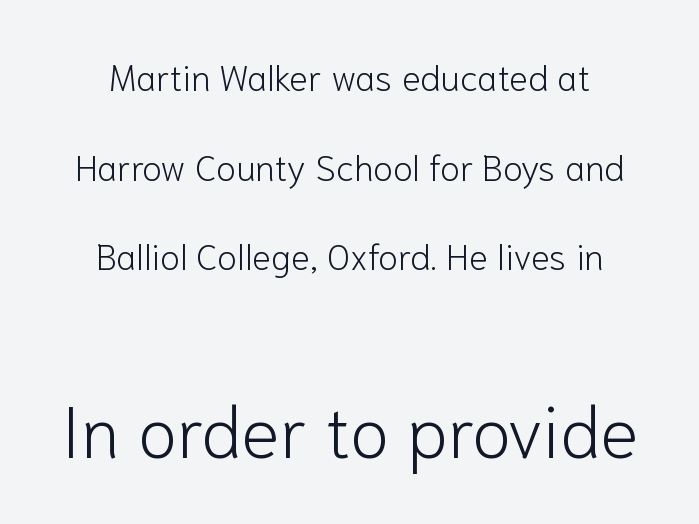
The image shows 72 px light sans-serif type, upright; set loose line spacing (2.49x), normal letter spacing, not underlined; the second (bottom) block is 2.0x larger; low stroke contrast and a medium x-height.
